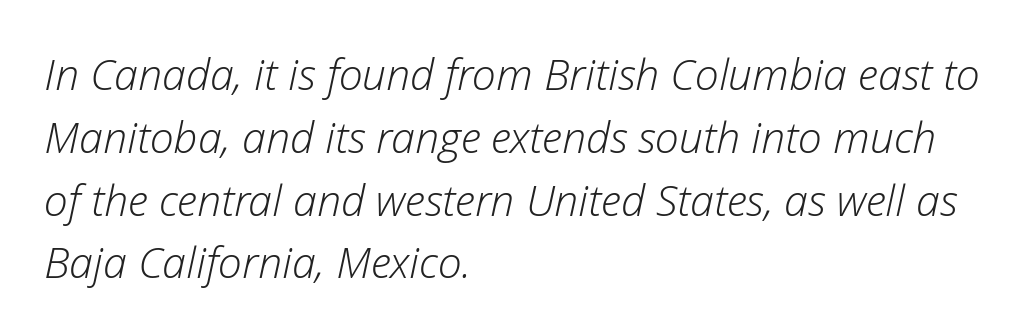
The image shows 43 px light type, italic (leaning right); set left-aligned, normal line spacing (1.46x), normal letter spacing, not underlined; low stroke contrast and a medium x-height.
